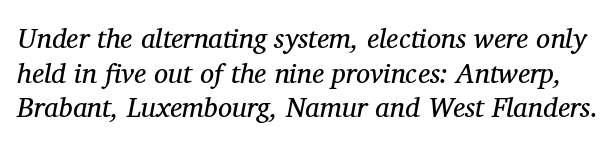
Here the designer chose a conventional face with non-uniform glyph widths. Unbolded letterforms with no extra heft. The typography opts for an oblique posture over an upright one. Underlining? Definitely not there.
